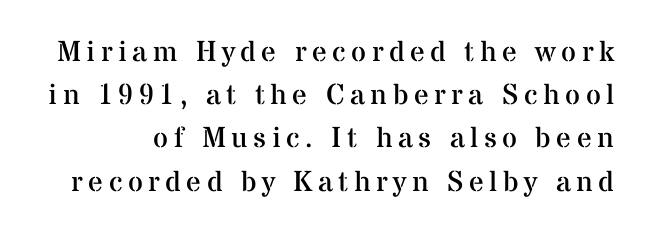
Classification — serif. Here the designer chose a conventional face with non-uniform glyph widths. Letters rest on an invisible, unmarked baseline. Is there much room between lines? A standard amount, neither cramped nor airy. Is there any slant? The stems are plumb.
